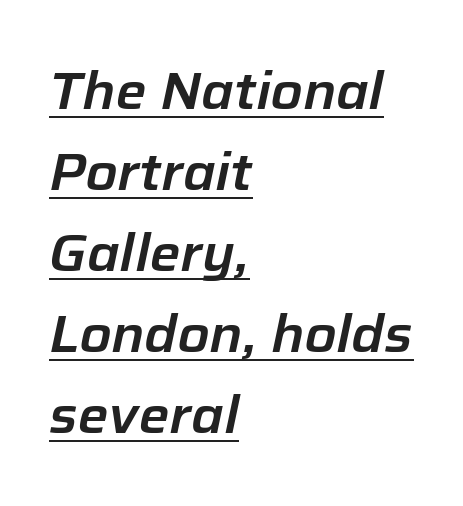
Q: Is the text italic (slanted)? A: Yes, it leans right by about 12 degrees.
Q: Is the text underlined? A: Yes.
Q: How is the paragraph aligned? A: Left-aligned.
Q: Is the spacing between letters normal or unusually wide? A: Normal.
Q: Is the spacing between lines tight, normal or loose? A: Normal.
Q: Width (condensed, normal, or wide)? A: Normal.
Q: Stroke contrast? A: Low.
Q: x-height? A: Medium.
Q: Monospaced? A: No.
